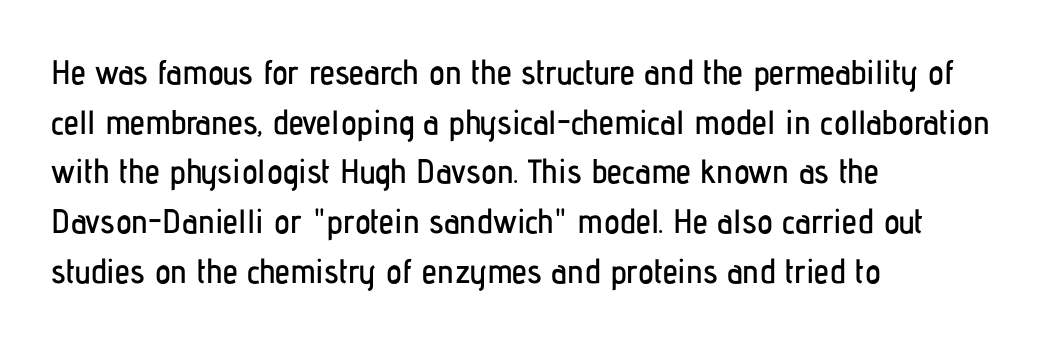
Q: Is the text italic (slanted)? A: No, it is upright.
Q: Is the typeface a serif or a sans-serif typeface? A: Sans-serif.
Q: Is the text underlined? A: No.
Q: How is the paragraph aligned? A: Left-aligned.
Q: Is the spacing between letters normal or unusually wide? A: Normal.
Q: Is the spacing between lines tight, normal or loose? A: Normal.
Q: Width (condensed, normal, or wide)? A: Condensed.
Q: Stroke contrast? A: Low.
Q: x-height? A: Medium.
Q: Monospaced? A: No.
